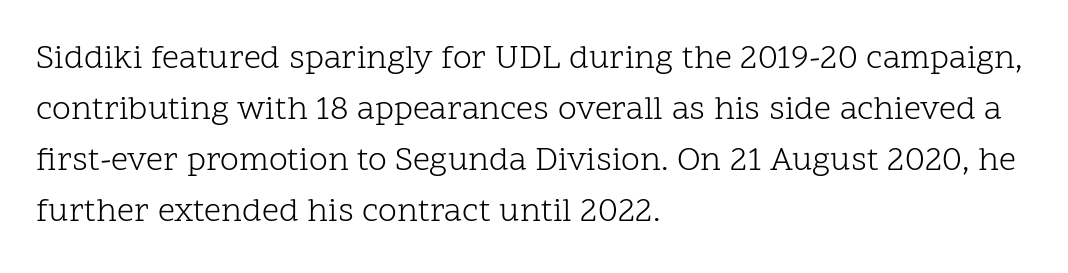
{"serif": "yes", "italic": "no", "bold": "no", "weight": "light", "width": "normal", "stroke_contrast": "low", "x_height": "medium", "monospaced": "no", "underline": "no", "align": "left", "line_spacing": "normal", "line_spacing_ratio": 1.5, "letter_spacing": "normal", "letter_spacing_em": 0.0, "glyph_px": 34}
